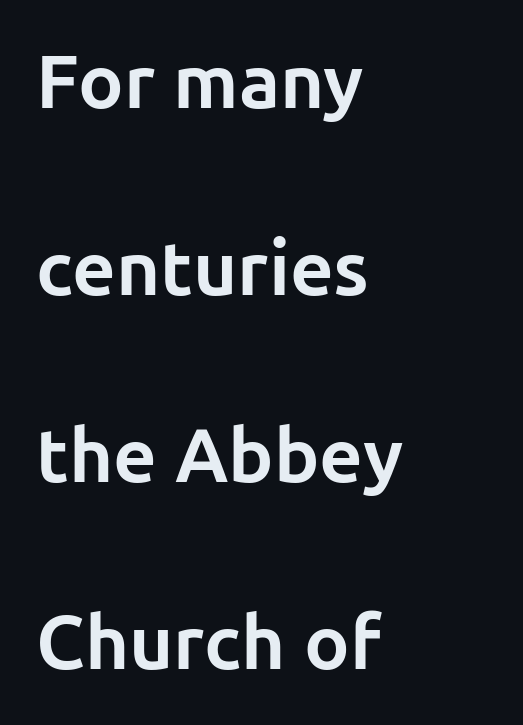
Q: Is the text bold? A: Yes.
Q: Is the text italic (slanted)? A: No, it is upright.
Q: Is the typeface a serif or a sans-serif typeface? A: Sans-serif.
Q: Is the text underlined? A: No.
Q: How is the paragraph aligned? A: Left-aligned.
Q: Is the spacing between letters normal or unusually wide? A: Normal.
Q: Is the spacing between lines tight, normal or loose? A: Loose.
Q: Width (condensed, normal, or wide)? A: Normal.
Q: Stroke contrast? A: Low.
Q: x-height? A: Medium.
Q: Monospaced? A: No.
